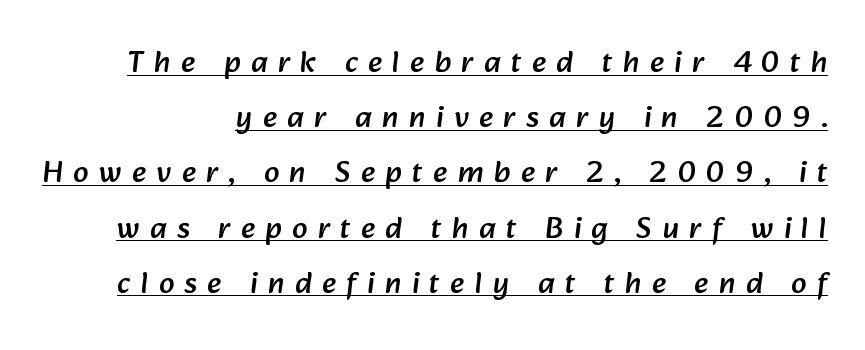
{"serif": "no", "width": "normal", "stroke_contrast": "low", "x_height": "medium", "monospaced": "no", "underline": "yes", "line_spacing_ratio": 1.78, "letter_spacing": "wide", "letter_spacing_em": 0.34, "glyph_px": 31}
